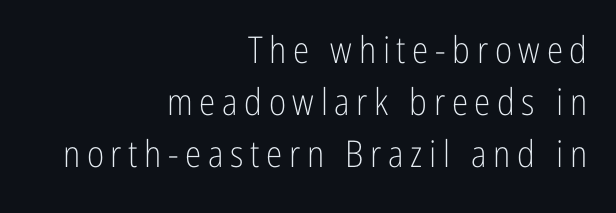
This sample keeps an unexceptional amount of space between lines. The rendering shows plain stroke endings on the letterforms — a sans-serif design. Stroke mass is kept to a normal reading level or below. Lines of text with bare space underneath. Spacing verdict: proportional, widths tailored to each character. Horizontally, the lines are justified to the trailing edge only.
